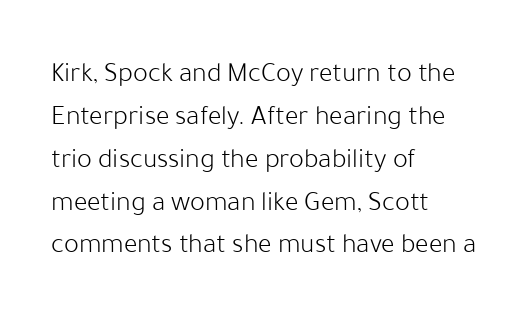
Q: Is the text bold? A: No.
Q: Is the text italic (slanted)? A: No, it is upright.
Q: Is the typeface a serif or a sans-serif typeface? A: Sans-serif.
Q: Is the text underlined? A: No.
Q: How is the paragraph aligned? A: Left-aligned.
Q: Is the spacing between letters normal or unusually wide? A: Normal.
Q: Is the spacing between lines tight, normal or loose? A: Normal.
Q: Width (condensed, normal, or wide)? A: Normal.
Q: Stroke contrast? A: Low.
Q: x-height? A: Medium.
Q: Monospaced? A: No.
